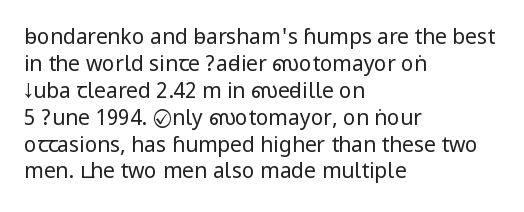
These lines keep a tight, regular rhythm from letter to letter. The rows are spaced the way most documents space them. Nothing heavy about these letters — not bold at all. A roman cut, with each character standing at attention. Check under the words: just untouched page. All the whitespace from short lines collects on the right.
